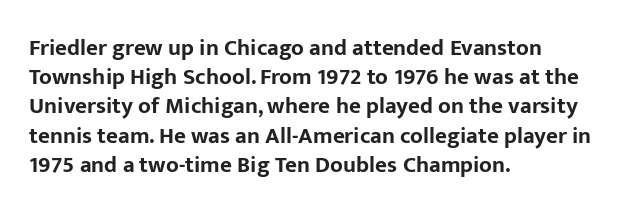
{"italic": "no", "bold": "yes", "underline": "no", "align": "left", "line_spacing": "normal", "line_spacing_ratio": 1.27, "letter_spacing": "normal", "letter_spacing_em": 0.0, "glyph_px": 23}
